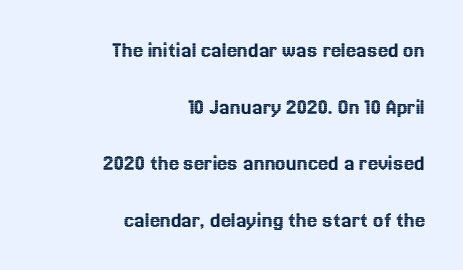
Q: Is the text italic (slanted)? A: No, it is upright.
Q: Is the text underlined? A: No.
Q: How is the paragraph aligned? A: Right-aligned.
Q: Is the spacing between letters normal or unusually wide? A: Normal.
Q: Is the spacing between lines tight, normal or loose? A: Loose.
